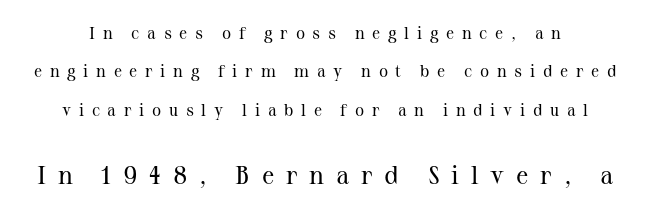
{"italic": "no", "bold": "no", "underline": "no", "line_spacing": "loose", "line_spacing_ratio": 2.26, "letter_spacing": "wide", "letter_spacing_em": 0.45, "larger_block": "second", "size_ratio": 1.53, "glyph_px": 26}
